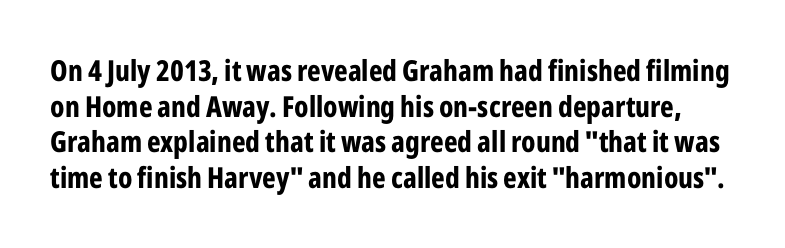
{"serif": "no", "italic": "no", "bold": "yes", "weight": "bold", "width": "condensed", "stroke_contrast": "low", "x_height": "medium", "monospaced": "no", "underline": "no", "line_spacing_ratio": 1.23, "letter_spacing": "normal", "letter_spacing_em": 0.0, "glyph_px": 29}
